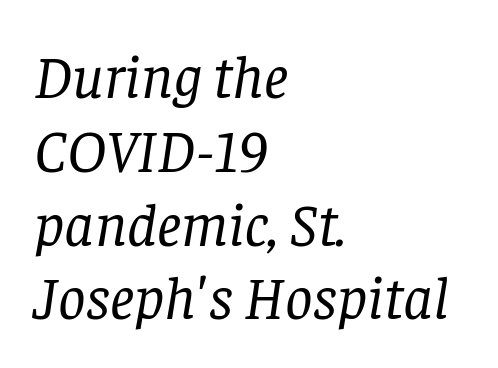
The image shows 61 px regular-weight serif type, italic (leaning right); set left-aligned, line spacing 1.21x, normal letter spacing, not underlined; low stroke contrast and a large x-height.
